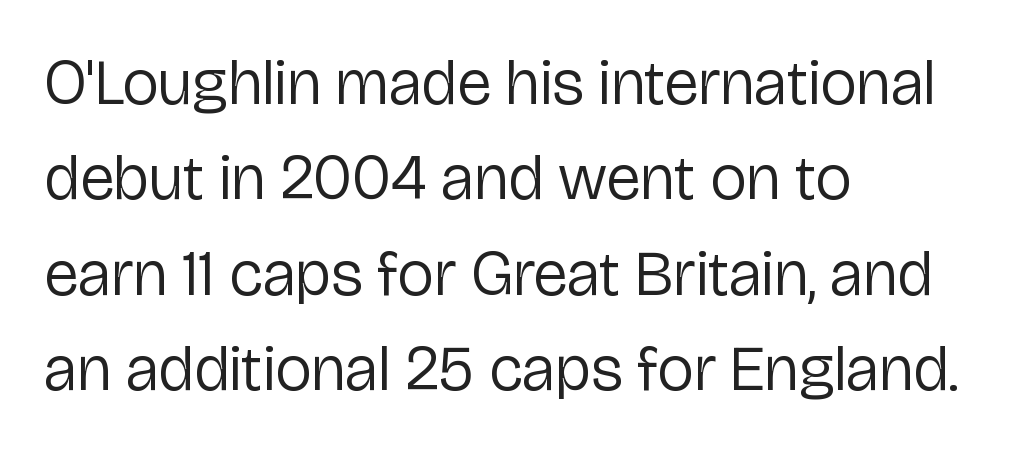
A typesetter would call this zero additional tracking. The passage shown stacks its lines at a standard gap. Letterform terminals end flat and unadorned throughout the passage. Anything drawn beneath the words? Only blank space. Line beginnings align vertically; line endings do not. Style check: upright.
